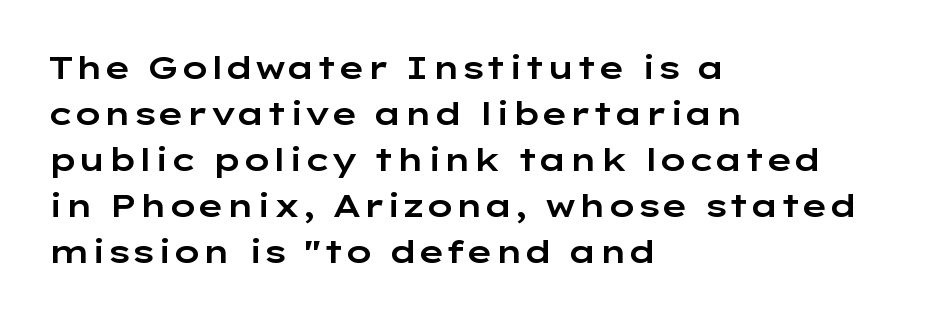
The letters stand straight up with perfectly vertical stems. Bare-footed words on every line. Glyph-to-glyph distance matches everyday printed text. These lines are set flush left with a ragged right edge.
